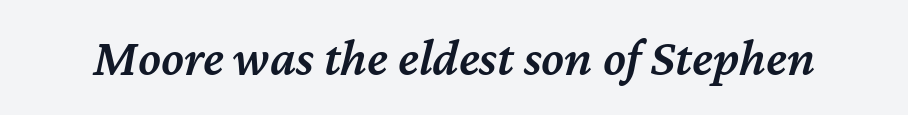
{"italic": "yes", "lean": "right", "slant_degrees": 12, "bold": "semi", "weight": "semibold", "width": "normal", "stroke_contrast": "medium", "x_height": "medium", "monospaced": "no", "underline": "no", "letter_spacing": "normal", "letter_spacing_em": 0.0, "glyph_px": 52}
